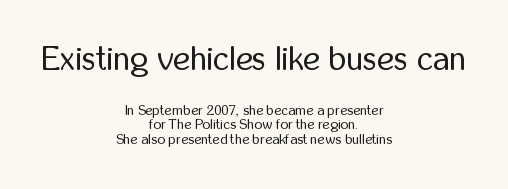
The glyphs in this specimen are sans serif. The typography opts for an upright posture over an oblique one. The strip under each line holds only bare page. What stands out about the letter spacing? Nothing — it is the standard amount. Bigger letters appear in the top chunk; the bottom chunk is reduced. The designer dialed line spacing down below the default.
